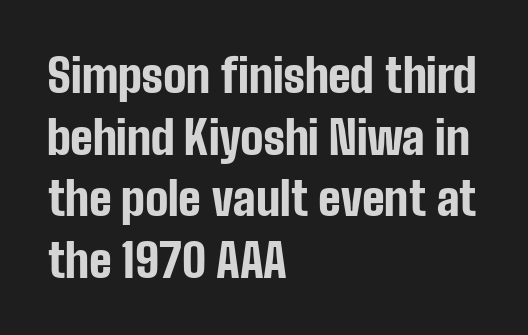
The characters look thick and weighty, a clear bold. Varying glyph widths throughout — classic text-font behaviour. Left-aligned paragraph, ragged on the right. The passage shown has conventional tracking throughout. When letters stand straight like this, we call the style roman or upright. Underlining? Definitely not there.
